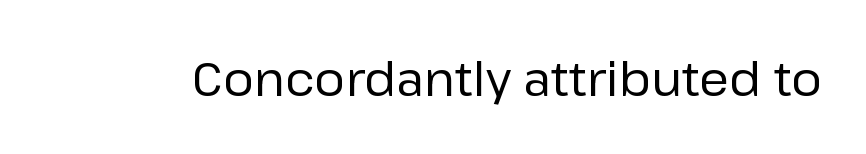
Observe the absence of serifs on each vertical stroke in this sample. The passage shown has conventional tracking throughout. Every character sits straight up, as roman type does. No letter is thick-stroked: the sample isn't bold. Think of a printed novel: that variable character pitch is what you see here. The area under the type is left untouched.
